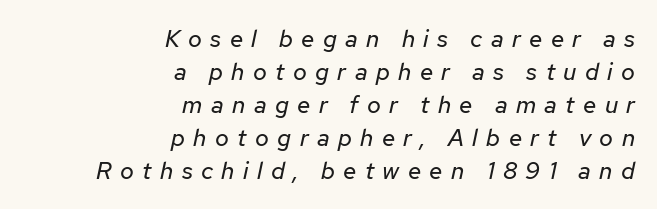
{"italic": "yes", "lean": "right", "slant_degrees": 12, "bold": "no", "underline": "no", "align": "right", "line_spacing": "normal", "line_spacing_ratio": 1.37, "letter_spacing": "wide", "letter_spacing_em": 0.35, "glyph_px": 24}
